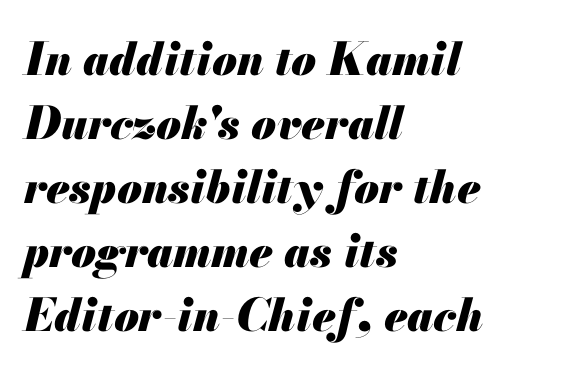
The image shows 45 px heavy type, italic (leaning right); set left-aligned, normal line spacing (1.42x), normal letter spacing, not underlined; medium stroke contrast and a small x-height.
